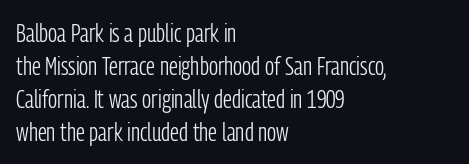
The image shows 26 px text type, upright; set left-aligned, normal line spacing (1.27x), normal letter spacing, not underlined.
